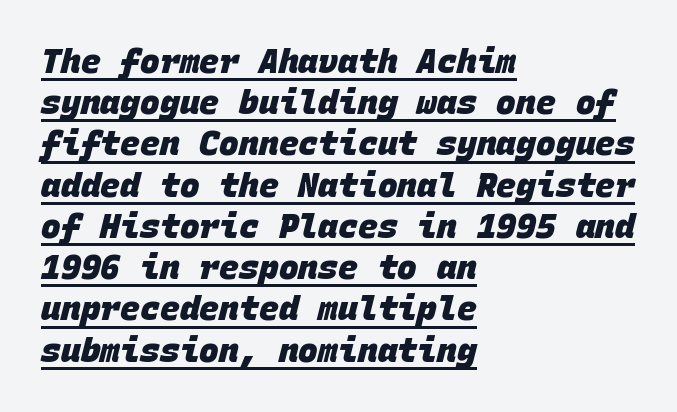
Q: Is the text bold? A: Yes.
Q: Is the typeface a serif or a sans-serif typeface? A: Sans-serif.
Q: Is the text underlined? A: Yes.
Q: How is the paragraph aligned? A: Left-aligned.
Q: Is the spacing between letters normal or unusually wide? A: Normal.
Q: Is the spacing between lines tight, normal or loose? A: Normal.
Q: Width (condensed, normal, or wide)? A: Normal.
Q: Stroke contrast? A: Low.
Q: x-height? A: Large.
Q: Monospaced? A: Yes.
